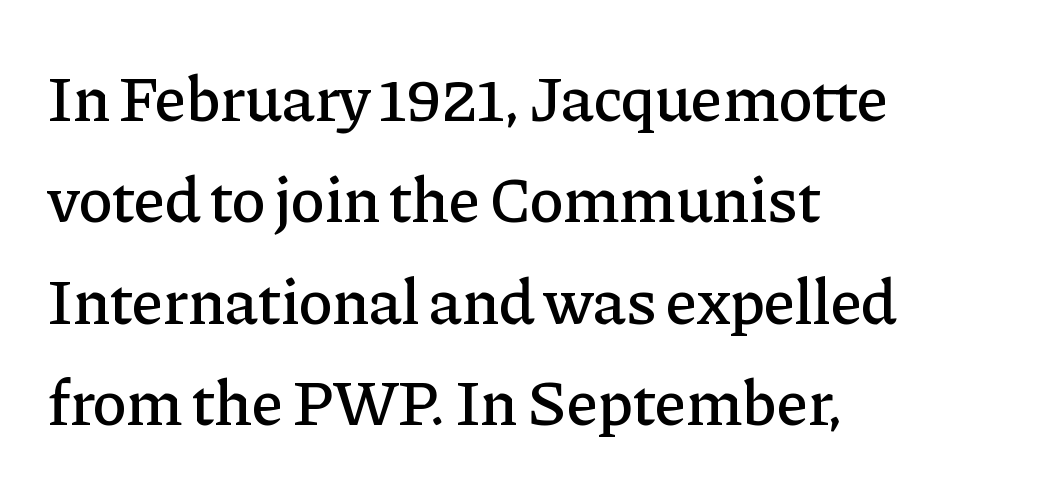
Q: Is the text italic (slanted)? A: No, it is upright.
Q: Is the typeface a serif or a sans-serif typeface? A: Serif.
Q: Is the text underlined? A: No.
Q: How is the paragraph aligned? A: Left-aligned.
Q: Is the spacing between letters normal or unusually wide? A: Normal.
Q: Is the spacing between lines tight, normal or loose? A: Normal.
Q: Width (condensed, normal, or wide)? A: Normal.
Q: Stroke contrast? A: Low.
Q: x-height? A: Medium.
Q: Monospaced? A: No.
